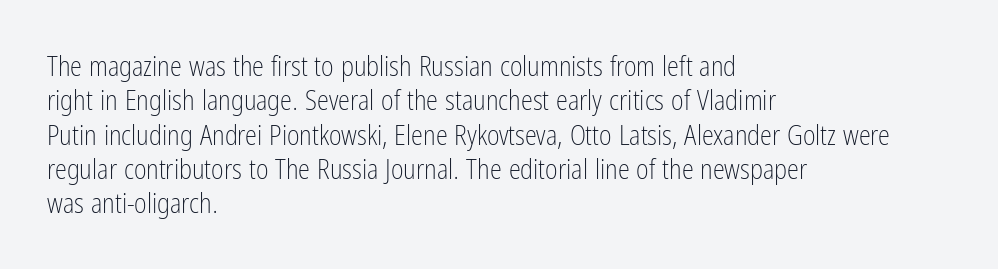
{"italic": "no", "bold": "no", "underline": "no", "align": "left", "line_spacing": "normal", "line_spacing_ratio": 1.27, "letter_spacing": "normal", "letter_spacing_em": 0.0, "glyph_px": 27}
